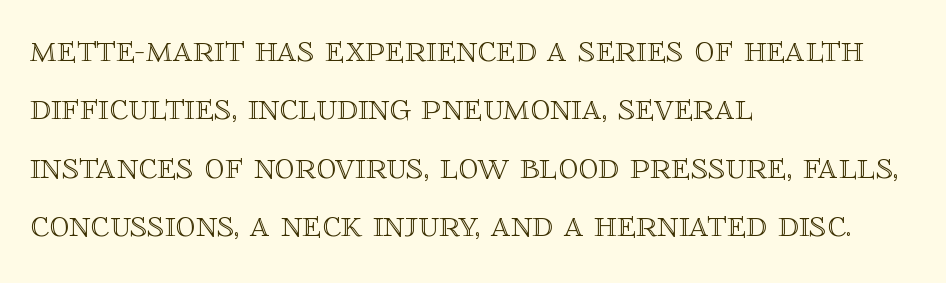
{"italic": "no", "width": "normal", "x_height": "large", "monospaced": "no", "underline": "no", "align": "left", "line_spacing": "normal", "line_spacing_ratio": 1.46, "letter_spacing": "normal", "letter_spacing_em": 0.0, "glyph_px": 40}
